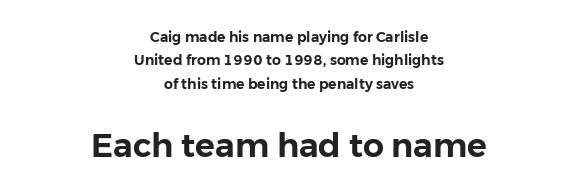
The image shows 33 px sans-serif type, upright; set centered, normal line spacing (1.67x), normal letter spacing, not underlined; the second (bottom) block is 2.36x larger; low stroke contrast and a medium x-height.
